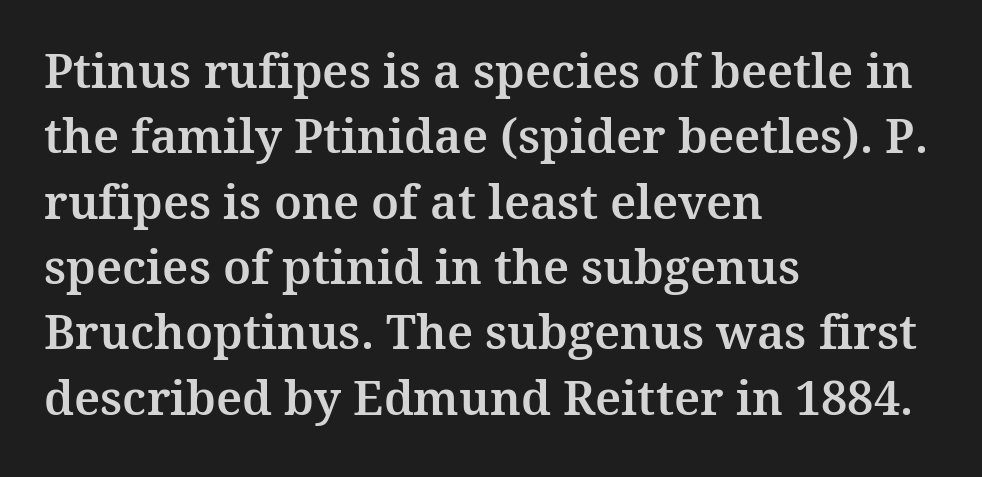
{"serif": "yes", "italic": "no", "width": "normal", "stroke_contrast": "medium", "x_height": "medium", "monospaced": "no", "underline": "no", "align": "left", "line_spacing": "normal", "line_spacing_ratio": 1.39, "letter_spacing": "normal", "letter_spacing_em": 0.0, "glyph_px": 47}
